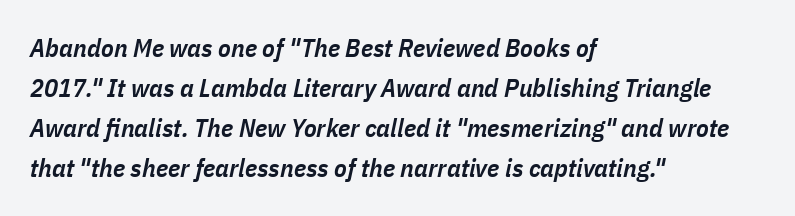
The area under the type is left untouched. Every character sits at an angle, as italics do. All the whitespace from short lines collects on the right. Honestly, the row spacing looks completely unremarkable.
